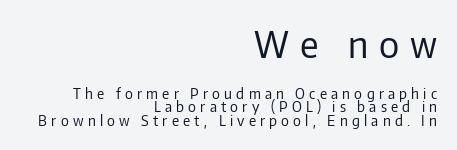
Check under the words: just untouched page. A typesetter would call this proportional, since set widths differ per character. No italicization has been applied; the sample stays upright. Stem width sits at or under what a default text font uses.
